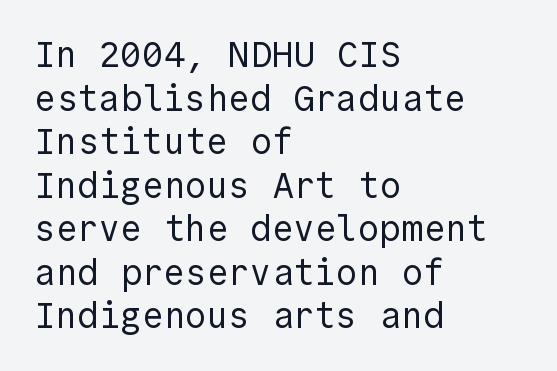
Ink coverage per letter is moderate at most. A typesetter would mark this as roman, not italic. The lines are quadded left. The string is rendered with underlining switched off.
